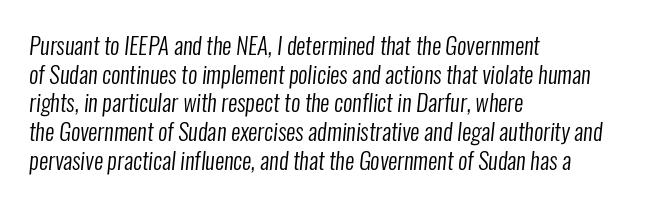
Is the stroke heavy? The answer is a plain regular-or-lighter. The lines in this sample share a left origin and differ only in where they stop. Is there much room between lines? A standard amount, neither cramped nor airy. Compared with typical body copy, the letter spacing here is the same.
